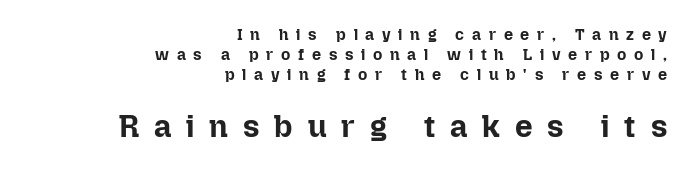
Q: Is the text bold? A: Yes.
Q: Is the text italic (slanted)? A: No, it is upright.
Q: Is the text underlined? A: No.
Q: How is the paragraph aligned? A: Right-aligned.
Q: Is the spacing between letters normal or unusually wide? A: Unusually wide.
Q: Is the spacing between lines tight, normal or loose? A: Normal.
Q: Which block of text is set in a larger size, the first (top) or the second (bottom)? A: The second (bottom) one.
Q: Width (condensed, normal, or wide)? A: Normal.
Q: Stroke contrast? A: Low.
Q: x-height? A: Medium.
Q: Monospaced? A: No.
